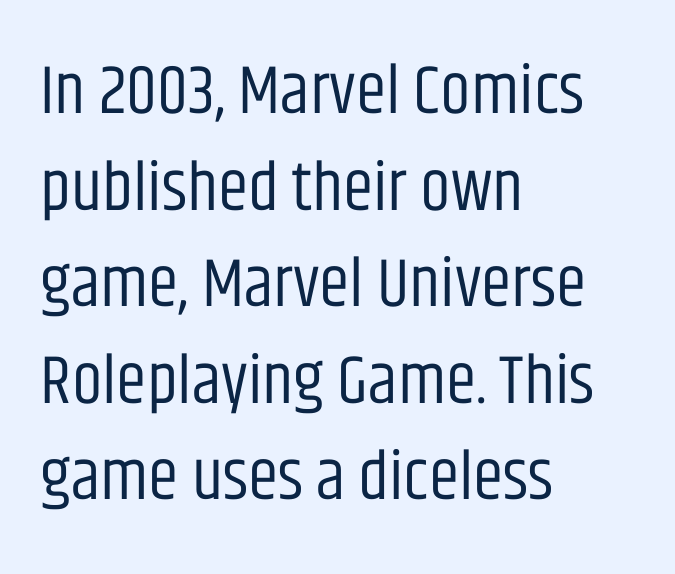
The image shows 69 px regular-weight, condensed sans-serif type, upright; set left-aligned, normal line spacing (1.4x), normal letter spacing, not underlined; low stroke contrast and a large x-height.
